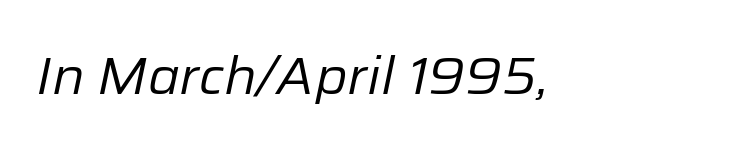
The letters look calm and open, with moderate or lighter stems. Characters follow at the spacing the type designer built in. Lines of text with bare space underneath. The face used here has a pronounced slope to its letters. Spacing verdict: proportional, widths tailored to each character.
